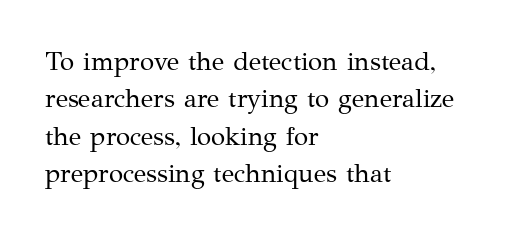
{"italic": "no", "bold": "no", "underline": "no", "align": "left", "line_spacing": "normal", "line_spacing_ratio": 1.44, "letter_spacing": "normal", "letter_spacing_em": 0.0, "glyph_px": 26}
